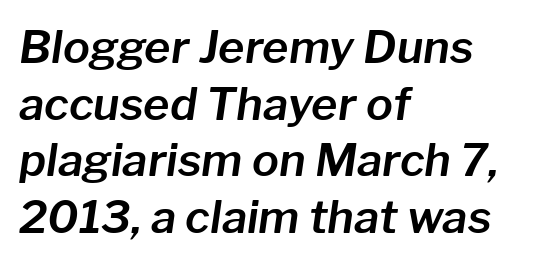
Q: Is the text italic (slanted)? A: Yes, it leans right by about 8 degrees.
Q: Is the text underlined? A: No.
Q: How is the paragraph aligned? A: Left-aligned.
Q: Is the spacing between letters normal or unusually wide? A: Normal.
Q: Is the spacing between lines tight, normal or loose? A: Normal.
Q: Width (condensed, normal, or wide)? A: Normal.
Q: Stroke contrast? A: Low.
Q: x-height? A: Medium.
Q: Monospaced? A: No.
